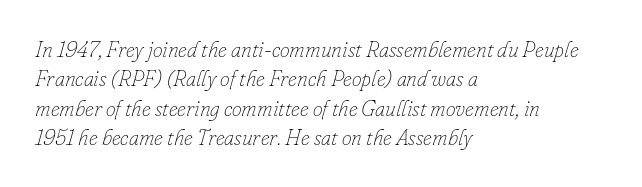
Regarding leading, the lines here are spaced in the standard way. Weight: regular or lighter. Italic? Definitely — the glyphs are oblique. Students, note that the glyphs here touch the page at normal intervals. Visually the block forms a straight wall on the left and a jagged coastline on the right. A bare baseline throughout the passage.
